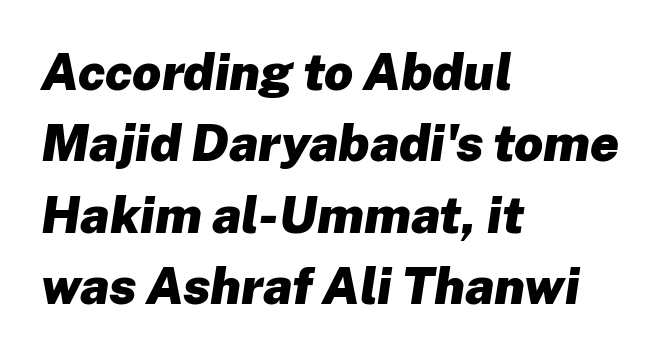
Spacing verdict: proportional, widths tailored to each character. Layout note: lines flush left. Decoration check: the copy has no underline. Tracking here is standard; glyphs follow each other at the usual distance. Caption: bold face, heavy strokes.
